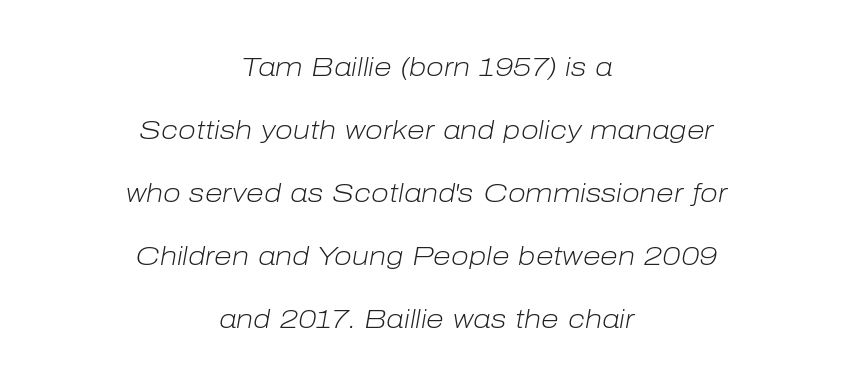
Q: Is the text bold? A: No.
Q: Is the text italic (slanted)? A: Yes, it leans right by about 10 degrees.
Q: Is the text underlined? A: No.
Q: How is the paragraph aligned? A: Centered.
Q: Is the spacing between letters normal or unusually wide? A: Normal.
Q: Is the spacing between lines tight, normal or loose? A: Loose.
